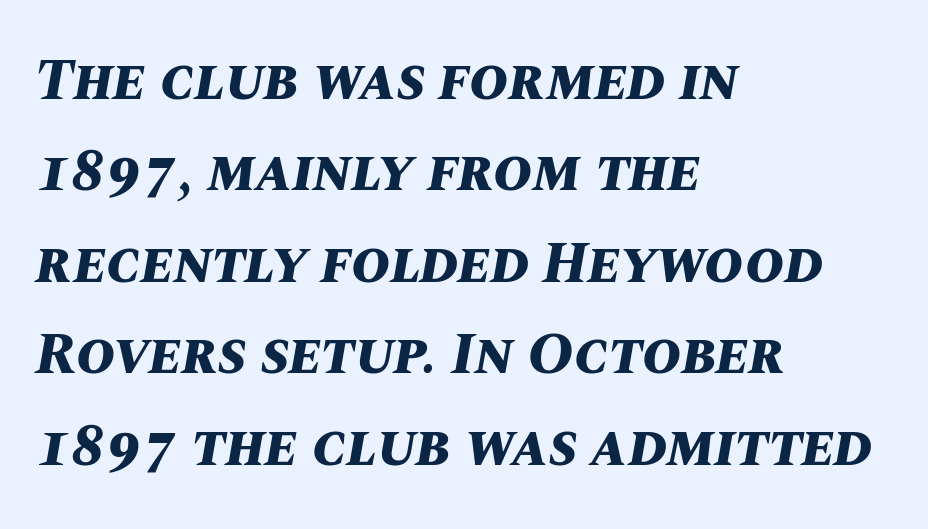
Q: Is the text bold? A: Yes.
Q: Is the text italic (slanted)? A: Yes, it leans right by about 10 degrees.
Q: Is the text underlined? A: No.
Q: How is the paragraph aligned? A: Left-aligned.
Q: Is the spacing between letters normal or unusually wide? A: Normal.
Q: Is the spacing between lines tight, normal or loose? A: Normal.
Q: Width (condensed, normal, or wide)? A: Normal.
Q: Stroke contrast? A: Medium.
Q: x-height? A: Large.
Q: Monospaced? A: No.
